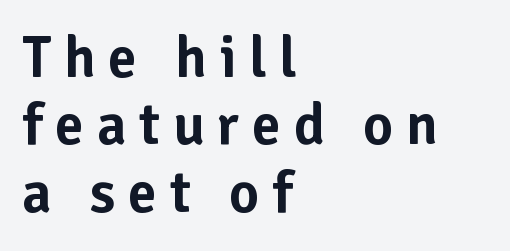
{"serif": "no", "italic": "no", "width": "normal", "stroke_contrast": "low", "x_height": "medium", "monospaced": "no", "underline": "no", "align": "left", "line_spacing_ratio": 1.16, "letter_spacing": "wide", "letter_spacing_em": 0.22, "glyph_px": 58}
